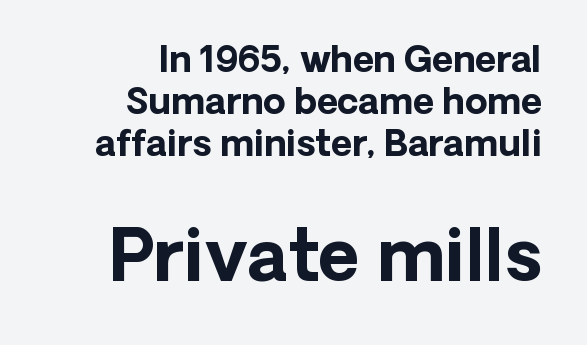
{"serif": "no", "italic": "no", "bold": "yes", "weight": "bold", "width": "normal", "stroke_contrast": "low", "x_height": "medium", "monospaced": "no", "underline": "no", "align": "right", "line_spacing_ratio": 1.16, "letter_spacing": "normal", "letter_spacing_em": 0.0, "larger_block": "second", "size_ratio": 1.97, "glyph_px": 71}
